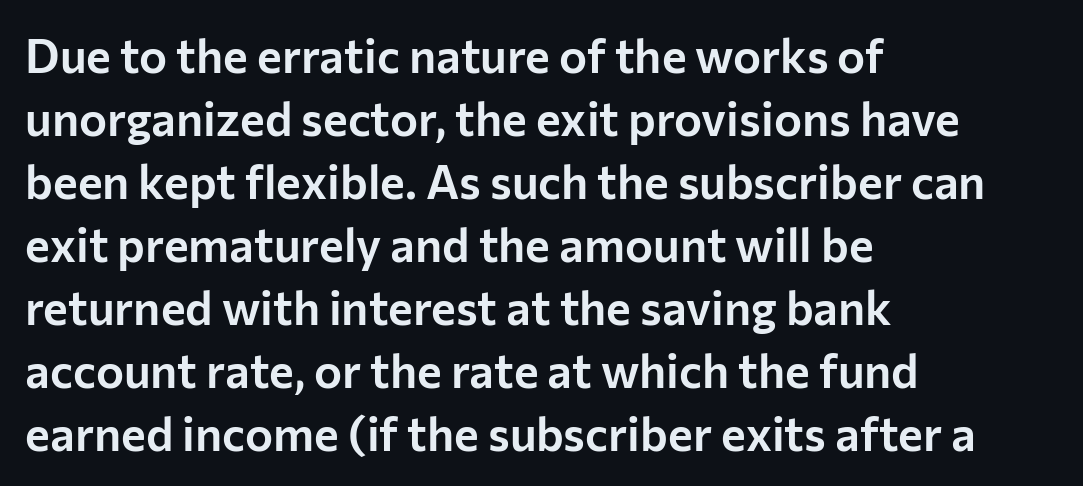
{"serif": "no", "italic": "no", "width": "normal", "stroke_contrast": "low", "x_height": "medium", "monospaced": "no", "underline": "no", "align": "left", "line_spacing": "normal", "line_spacing_ratio": 1.34, "letter_spacing": "normal", "letter_spacing_em": 0.0, "glyph_px": 47}
